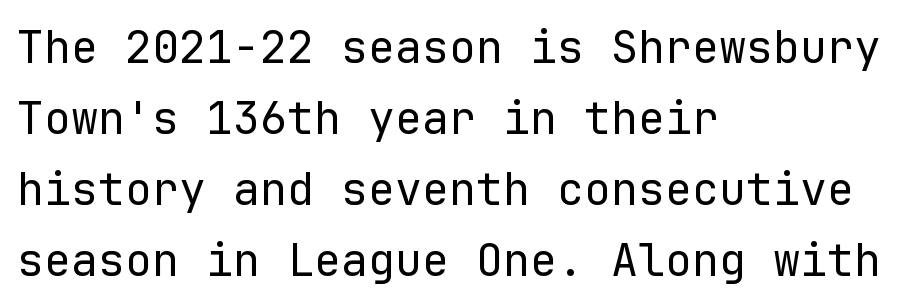
Here the glyphs are tracked normally, forming tight word shapes. Clear beneath every line of the passage. In CSS terms this would be text-align: left. You can tell it's not italic because the verticals are truly vertical.
